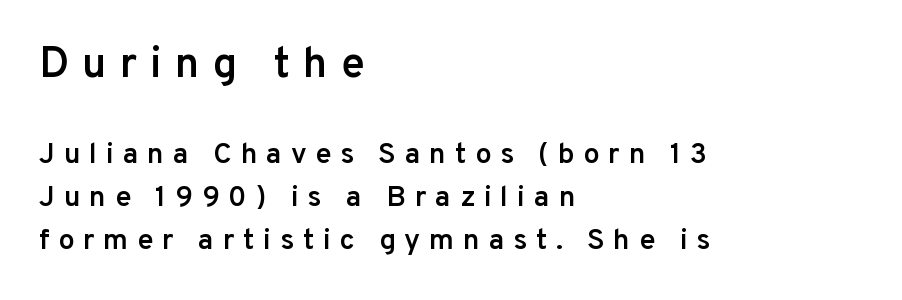
The image shows 43 px semibold sans-serif type, upright; set left-aligned, normal line spacing (1.48x), unusually wide letter spacing (+0.3 em), not underlined; the first (top) block is 1.48x larger; low stroke contrast and a medium x-height.
